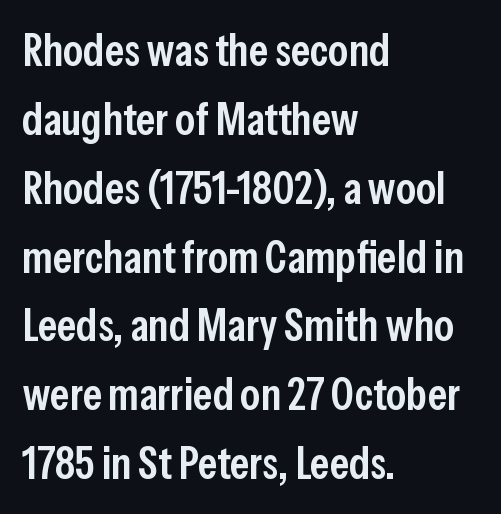
Q: Is the text bold? A: Semi-bold.
Q: Is the text italic (slanted)? A: No, it is upright.
Q: Is the typeface a serif or a sans-serif typeface? A: Sans-serif.
Q: Is the text underlined? A: No.
Q: How is the paragraph aligned? A: Left-aligned.
Q: Is the spacing between letters normal or unusually wide? A: Normal.
Q: Is the spacing between lines tight, normal or loose? A: Normal.
Q: Width (condensed, normal, or wide)? A: Condensed.
Q: Stroke contrast? A: Low.
Q: x-height? A: Medium.
Q: Monospaced? A: No.
